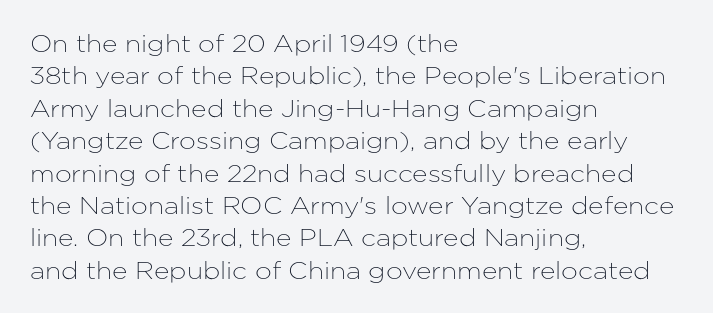
The image shows 24 px text type, upright; set left-aligned, normal line spacing (1.35x), normal letter spacing, not underlined.
